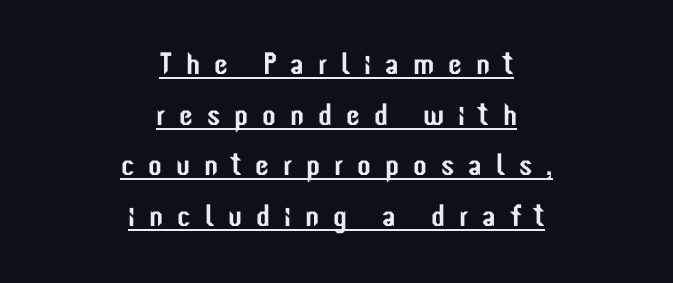
Q: Is the text italic (slanted)? A: No, it is upright.
Q: Is the typeface a serif or a sans-serif typeface? A: Sans-serif.
Q: Is the text underlined? A: Yes.
Q: How is the paragraph aligned? A: Centered.
Q: Is the spacing between letters normal or unusually wide? A: Unusually wide.
Q: Is the spacing between lines tight, normal or loose? A: Normal.
Q: Width (condensed, normal, or wide)? A: Condensed.
Q: Stroke contrast? A: Low.
Q: x-height? A: Medium.
Q: Monospaced? A: No.
